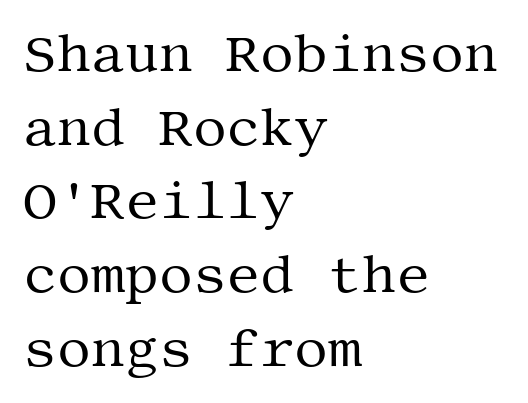
{"serif": "yes", "italic": "no", "bold": "no", "weight": "regular", "width": "normal", "stroke_contrast": "medium", "x_height": "large", "underline": "no", "align": "left", "line_spacing": "normal", "line_spacing_ratio": 1.39, "letter_spacing": "normal", "letter_spacing_em": 0.0, "glyph_px": 53}
